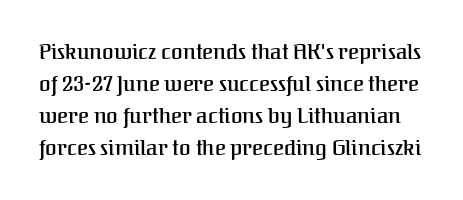
{"italic": "no", "bold": "semi", "underline": "no", "line_spacing": "normal", "line_spacing_ratio": 1.52, "letter_spacing": "normal", "letter_spacing_em": 0.0, "glyph_px": 21}
